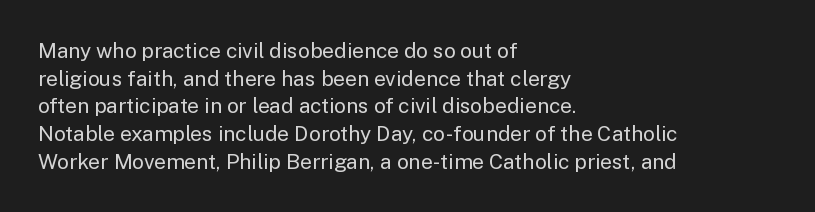
The image shows 21 px text type, upright; set left-aligned, normal line spacing (1.32x), normal letter spacing, not underlined.
